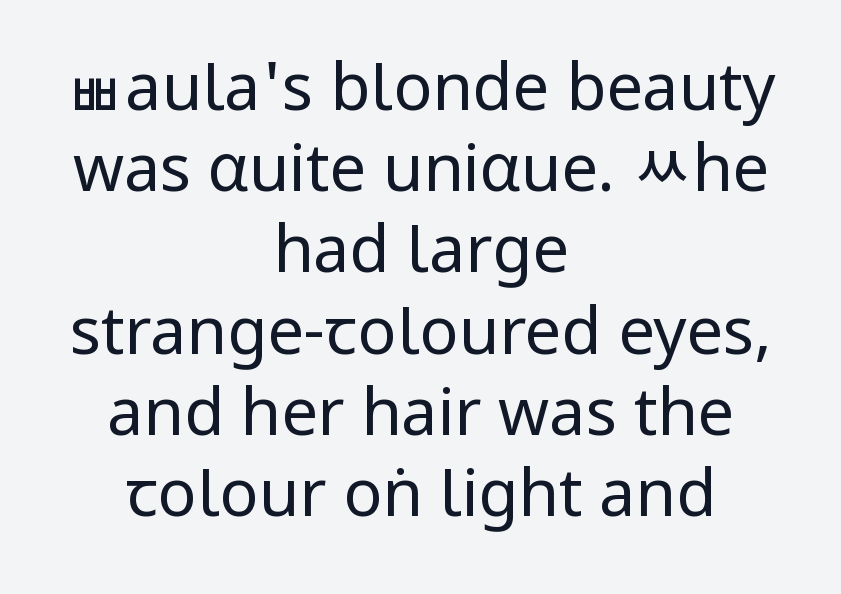
{"serif": "no", "italic": "no", "bold": "no", "weight": "regular", "width": "condensed", "stroke_contrast": "low", "x_height": "large", "monospaced": "no", "underline": "no", "align": "center", "line_spacing": "normal", "line_spacing_ratio": 1.25, "letter_spacing": "normal", "letter_spacing_em": 0.0, "glyph_px": 65}
